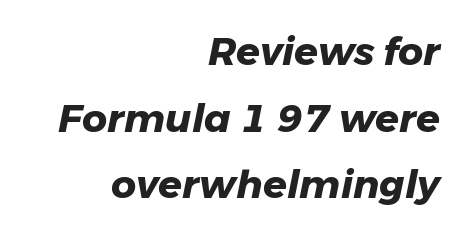
The image shows 39 px heavy type, italic (leaning right); set right-aligned, line spacing 1.71x, normal letter spacing, not underlined; low stroke contrast and a medium x-height.
